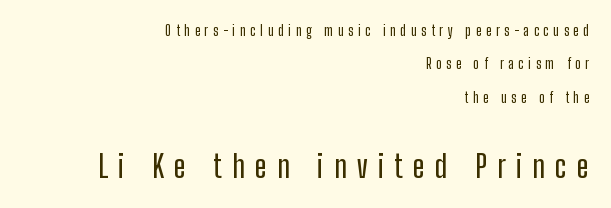
Q: Is the text italic (slanted)? A: No, it is upright.
Q: Is the typeface a serif or a sans-serif typeface? A: Sans-serif.
Q: Is the text underlined? A: No.
Q: How is the paragraph aligned? A: Right-aligned.
Q: Is the spacing between letters normal or unusually wide? A: Unusually wide.
Q: Is the spacing between lines tight, normal or loose? A: Loose.
Q: Which block of text is set in a larger size, the first (top) or the second (bottom)? A: The second (bottom) one.
Q: Width (condensed, normal, or wide)? A: Condensed.
Q: Stroke contrast? A: Low.
Q: x-height? A: Medium.
Q: Monospaced? A: No.
